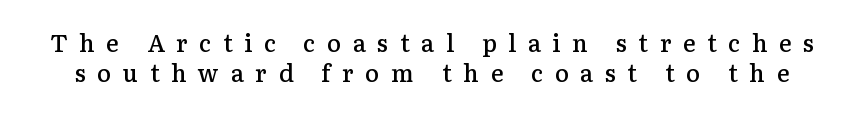
Stems and bowls a touch heavier than normal — semibold. Glance below the letters and you will spot only blank space. Glyph-to-glyph distance is far greater than everyday printed text. Style check: upright.
